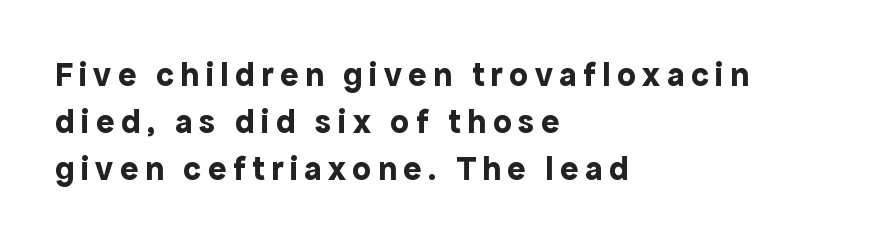
The baseline area is clear. The paragraph has a hard left edge and a soft right edge. Students, observe: this is what conventionally led text looks like. Note the varied advance widths — an 'i' is clearly narrower than an 'm'.
